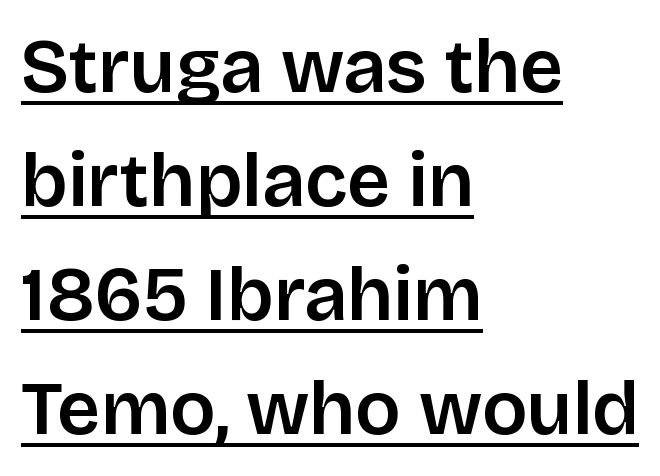
{"serif": "no", "italic": "no", "bold": "semi", "weight": "semibold", "width": "normal", "stroke_contrast": "low", "x_height": "large", "monospaced": "no", "underline": "yes", "align": "left", "line_spacing": "normal", "line_spacing_ratio": 1.5, "letter_spacing": "normal", "letter_spacing_em": 0.0, "glyph_px": 76}
